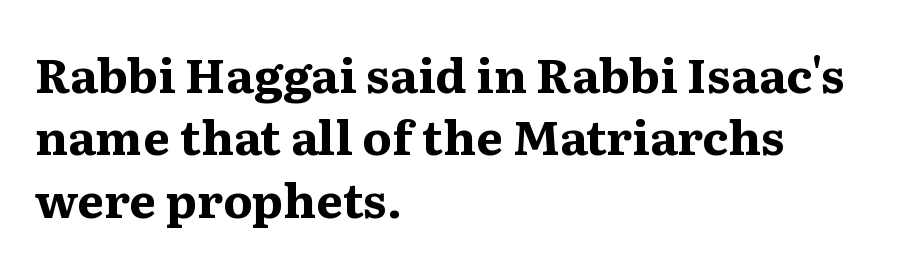
{"serif": "yes", "italic": "no", "bold": "yes", "weight": "bold", "width": "normal", "stroke_contrast": "medium", "x_height": "medium", "monospaced": "no", "underline": "no", "align": "left", "line_spacing": "normal", "line_spacing_ratio": 1.3, "letter_spacing": "normal", "letter_spacing_em": 0.0, "glyph_px": 48}
